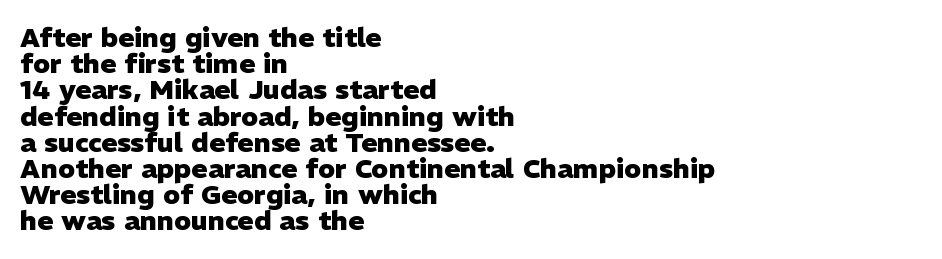
Q: Is the text bold? A: Yes.
Q: Is the text italic (slanted)? A: No, it is upright.
Q: Is the text underlined? A: No.
Q: How is the paragraph aligned? A: Left-aligned.
Q: Is the spacing between letters normal or unusually wide? A: Normal.
Q: Is the spacing between lines tight, normal or loose? A: Tight.
